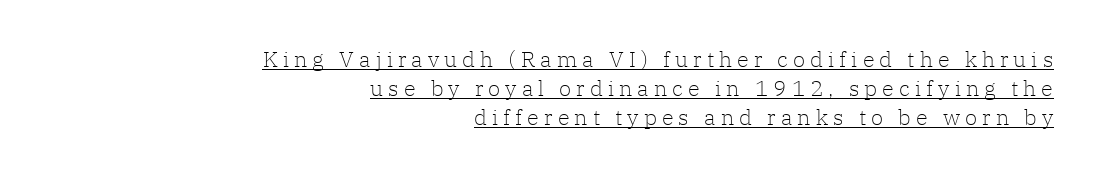
Each stroke keeps to a modest, everyday thickness or less. Loose tracking; the words dissolve into strings of separated letters. This is roman type, the default non-slanted kind. Which margin do the lines hug? The right one — the left edge is uneven. The rows are spaced the way most documents space them. Glance below the letters and you will spot a drawn line.
